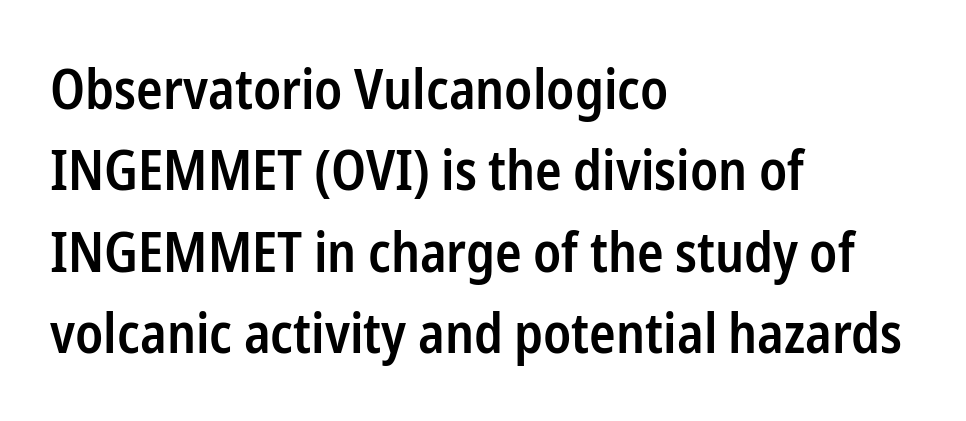
The image shows 55 px semibold, condensed sans-serif type, upright; set left-aligned, normal line spacing (1.48x), normal letter spacing, not underlined; low stroke contrast and a medium x-height.
